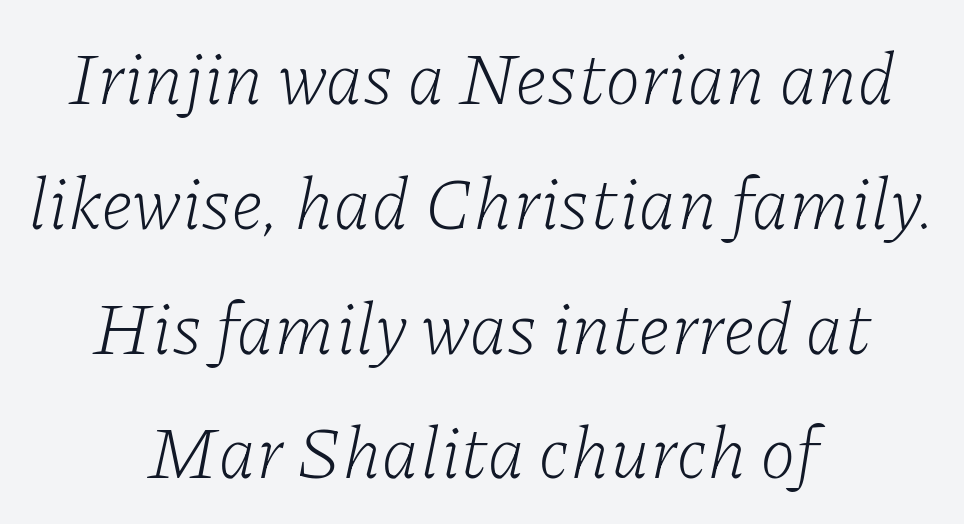
Q: Is the text bold? A: No.
Q: Is the text italic (slanted)? A: Yes, it leans right by about 11 degrees.
Q: Is the typeface a serif or a sans-serif typeface? A: Serif.
Q: Is the text underlined? A: No.
Q: How is the paragraph aligned? A: Centered.
Q: Is the spacing between letters normal or unusually wide? A: Normal.
Q: Width (condensed, normal, or wide)? A: Normal.
Q: Stroke contrast? A: Low.
Q: x-height? A: Medium.
Q: Monospaced? A: No.
